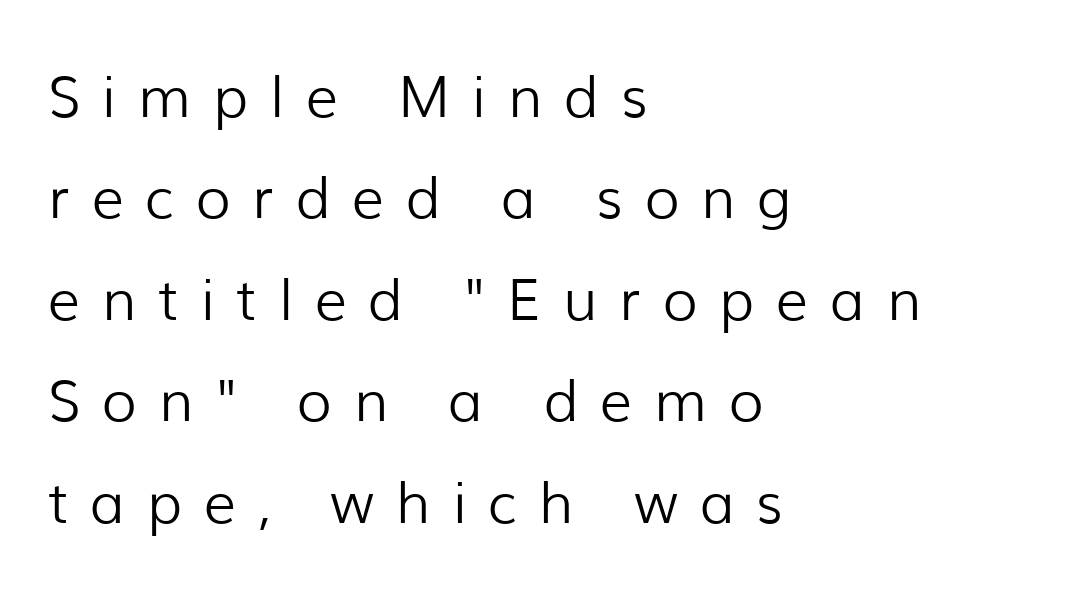
Q: Is the text bold? A: No.
Q: Is the text italic (slanted)? A: No, it is upright.
Q: Is the typeface a serif or a sans-serif typeface? A: Sans-serif.
Q: Is the text underlined? A: No.
Q: How is the paragraph aligned? A: Left-aligned.
Q: Is the spacing between letters normal or unusually wide? A: Unusually wide.
Q: Width (condensed, normal, or wide)? A: Normal.
Q: Stroke contrast? A: Low.
Q: x-height? A: Medium.
Q: Monospaced? A: No.
